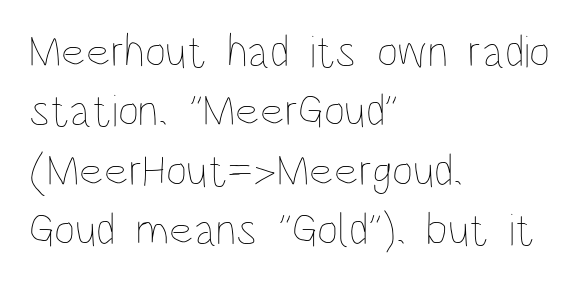
Is this a fixed-width face? No — the glyphs have proportional, varying widths. Underlining? Definitely not there. The letters sit at their default tracking, neither squeezed nor spread. These lines were composed using upright roman letters. The weight tops out at a normal text grade.
